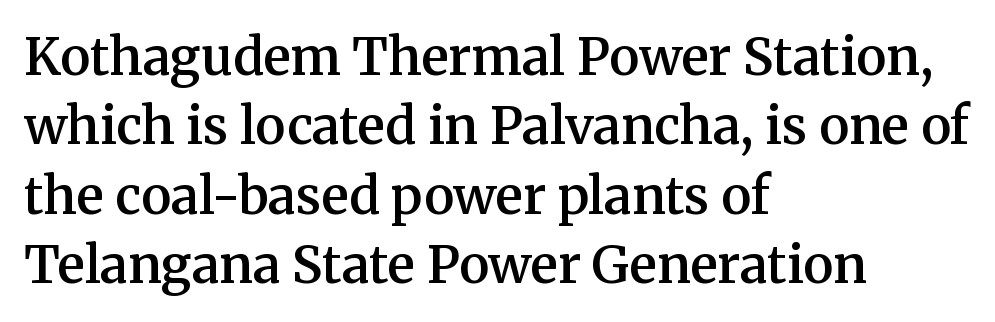
Q: Is the text bold? A: Semi-bold.
Q: Is the text italic (slanted)? A: No, it is upright.
Q: Is the typeface a serif or a sans-serif typeface? A: Serif.
Q: Is the text underlined? A: No.
Q: How is the paragraph aligned? A: Left-aligned.
Q: Is the spacing between letters normal or unusually wide? A: Normal.
Q: Is the spacing between lines tight, normal or loose? A: Normal.
Q: Width (condensed, normal, or wide)? A: Normal.
Q: Stroke contrast? A: Medium.
Q: x-height? A: Medium.
Q: Monospaced? A: No.
